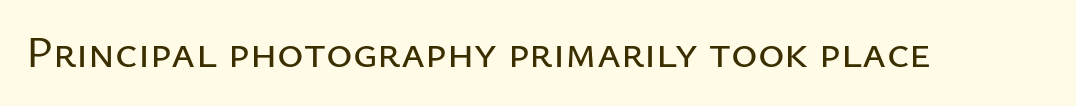
Examine the stroke ends and you'll find no serifs. The letters sit at their default tracking, neither squeezed nor spread. A typesetter would call this proportional, since set widths differ per character. Vertical strokes here are truly vertical. Underlining? Definitely not there.
